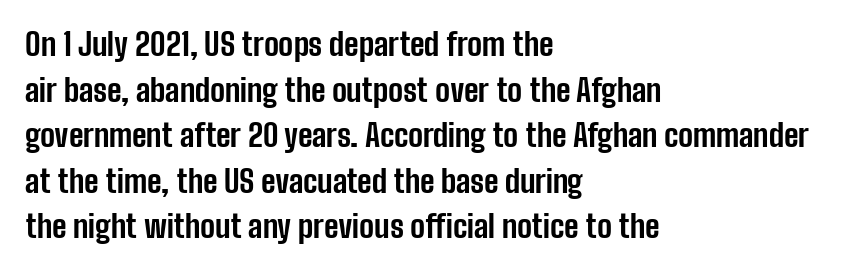
{"serif": "no", "italic": "no", "bold": "yes", "weight": "bold", "width": "condensed", "stroke_contrast": "low", "x_height": "medium", "monospaced": "no", "underline": "no", "align": "left", "line_spacing": "normal", "line_spacing_ratio": 1.47, "letter_spacing": "normal", "letter_spacing_em": 0.0, "glyph_px": 31}
